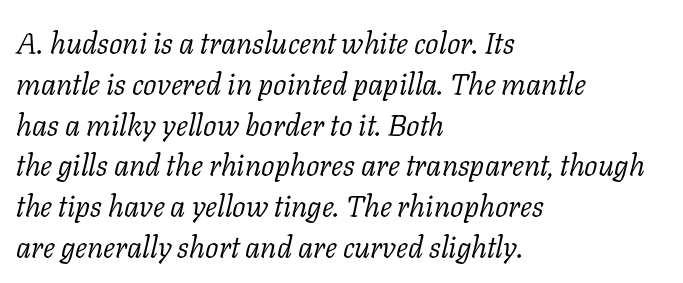
{"serif": "yes", "italic": "yes", "lean": "right", "slant_degrees": 11, "bold": "no", "weight": "light", "width": "normal", "stroke_contrast": "low", "x_height": "medium", "monospaced": "no", "underline": "no", "align": "left", "line_spacing": "normal", "line_spacing_ratio": 1.36, "letter_spacing": "normal", "letter_spacing_em": 0.0, "glyph_px": 30}
